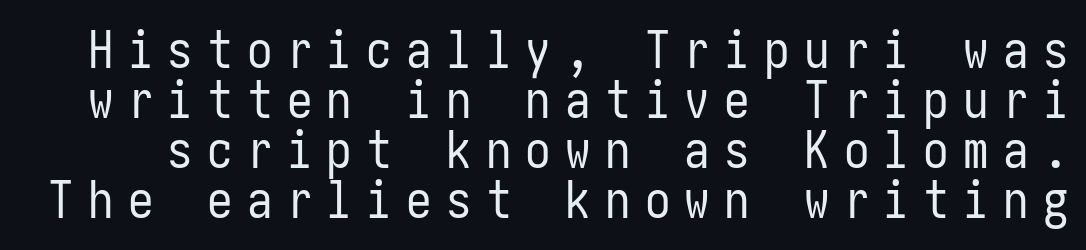
The image shows 51 px regular-weight, condensed sans-serif type, upright; set tight line spacing (0.98x), unusually wide letter spacing (+0.28 em), not underlined; low stroke contrast and a medium x-height.
